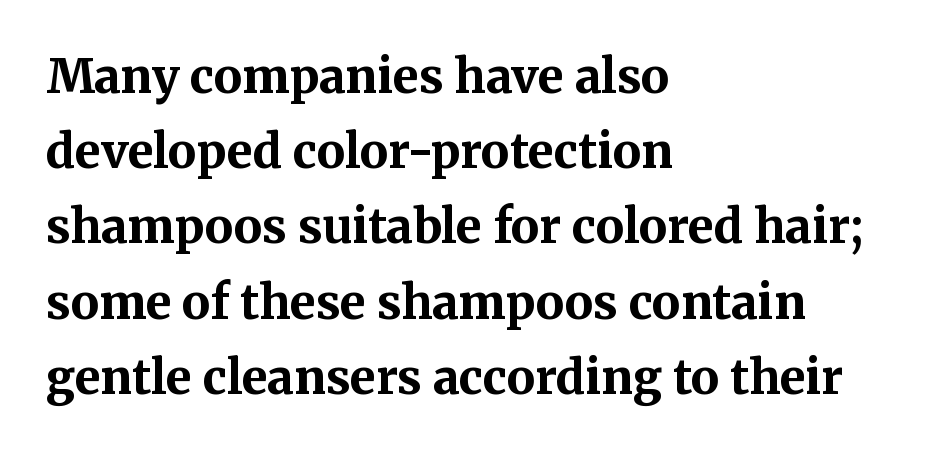
The image shows 47 px bold serif type, upright; set left-aligned, normal line spacing (1.6x), normal letter spacing, not underlined; medium stroke contrast and a medium x-height.
